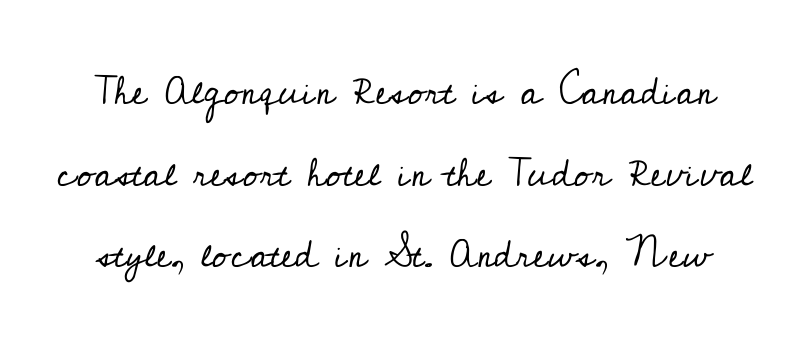
{"serif": "yes", "bold": "no", "weight": "regular", "width": "normal", "stroke_contrast": "low", "x_height": "small", "monospaced": "no", "underline": "no", "line_spacing": "loose", "line_spacing_ratio": 2.09, "letter_spacing": "normal", "letter_spacing_em": 0.0, "glyph_px": 39}
